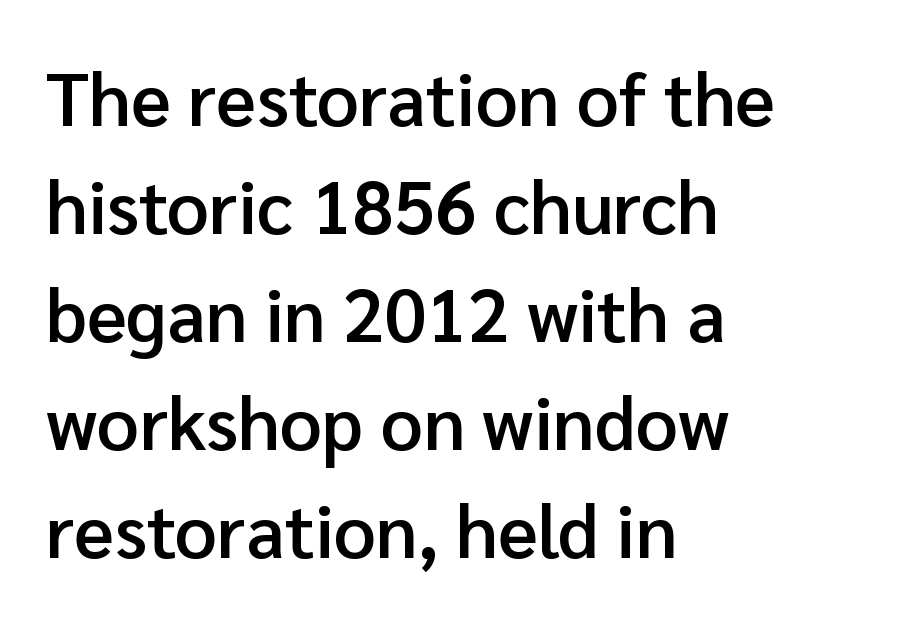
The image shows 74 px semibold sans-serif type, upright; set left-aligned, normal line spacing (1.46x), normal letter spacing, not underlined; low stroke contrast and a medium x-height.
